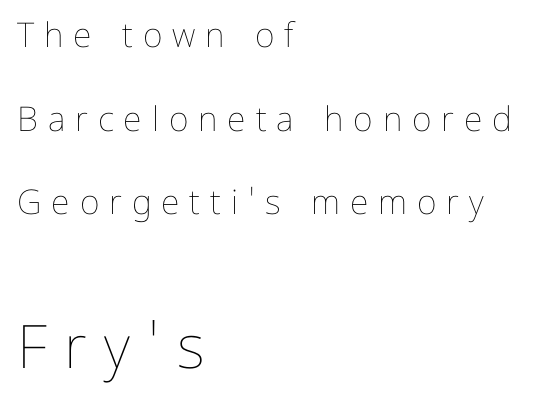
Is the block centered? No — it sits flush against the left margin. The axis of the letterforms is exactly vertical. Note: smaller setting up top, larger setting below. The passage shown is not bold in any degree.
